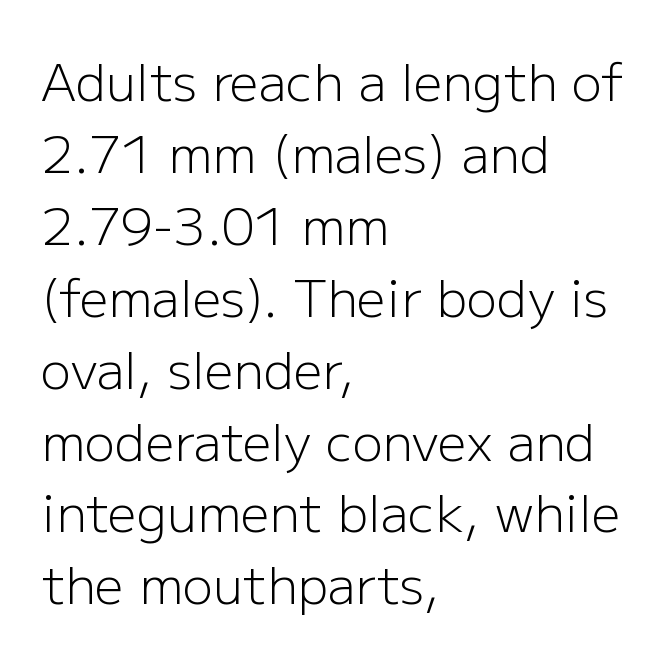
Q: Is the text bold? A: No.
Q: Is the text italic (slanted)? A: No, it is upright.
Q: Is the typeface a serif or a sans-serif typeface? A: Sans-serif.
Q: Is the text underlined? A: No.
Q: How is the paragraph aligned? A: Left-aligned.
Q: Is the spacing between letters normal or unusually wide? A: Normal.
Q: Is the spacing between lines tight, normal or loose? A: Normal.
Q: Width (condensed, normal, or wide)? A: Normal.
Q: Stroke contrast? A: Low.
Q: x-height? A: Medium.
Q: Monospaced? A: No.
